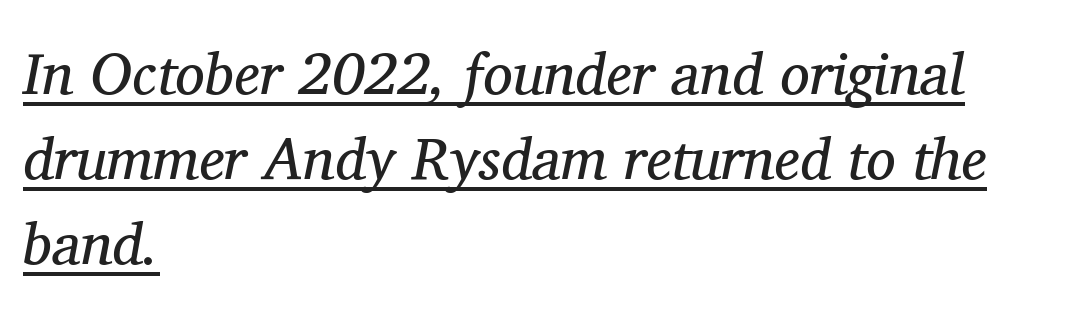
The image shows 59 px regular-weight serif type, italic (leaning right); set left-aligned, normal line spacing (1.44x), normal letter spacing, underlined; medium stroke contrast and a medium x-height.
